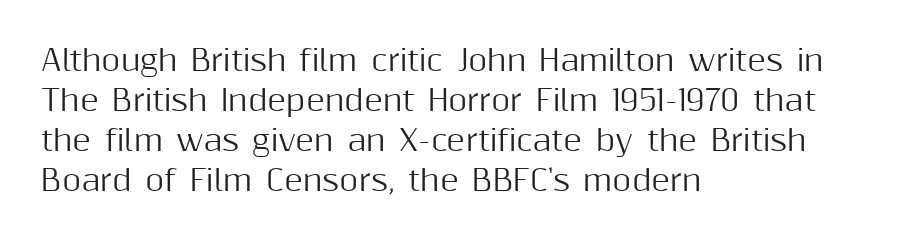
Q: Is the text italic (slanted)? A: No, it is upright.
Q: Is the typeface a serif or a sans-serif typeface? A: Sans-serif.
Q: Is the text underlined? A: No.
Q: How is the paragraph aligned? A: Left-aligned.
Q: Is the spacing between letters normal or unusually wide? A: Normal.
Q: Is the spacing between lines tight, normal or loose? A: Normal.
Q: Width (condensed, normal, or wide)? A: Normal.
Q: Stroke contrast? A: Medium.
Q: x-height? A: Medium.
Q: Monospaced? A: No.
